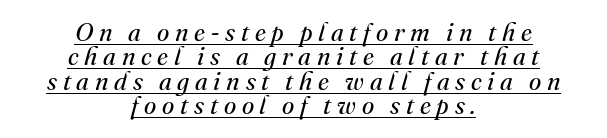
The cut favours lightness, reaching ordinary text weight at its darkest. Short and long lines alike share a common midpoint. The line-height multiplier appears low, near solid setting. The letters are slanted; this is an italic face.
